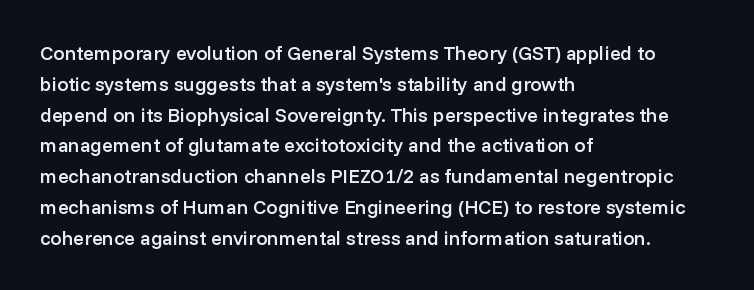
{"italic": "no", "bold": "semi", "underline": "no", "align": "left", "line_spacing": "normal", "line_spacing_ratio": 1.54, "letter_spacing": "normal", "letter_spacing_em": 0.0, "glyph_px": 20}
